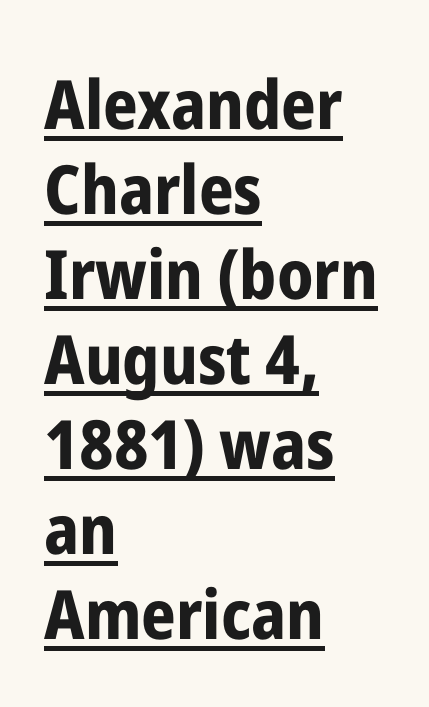
The image shows 68 px bold, condensed sans-serif type, upright; set left-aligned, normal line spacing (1.25x), normal letter spacing, underlined; low stroke contrast and a medium x-height.
